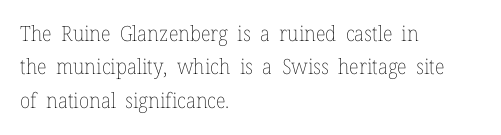
The image shows 21 px text type, upright; set left-aligned, normal line spacing (1.59x), normal letter spacing, not underlined.
